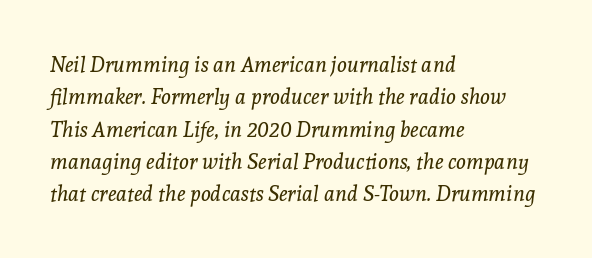
Q: Is the text bold? A: No.
Q: Is the text italic (slanted)? A: Yes, it leans right by about 8 degrees.
Q: Is the text underlined? A: No.
Q: How is the paragraph aligned? A: Left-aligned.
Q: Is the spacing between letters normal or unusually wide? A: Normal.
Q: Is the spacing between lines tight, normal or loose? A: Normal.
